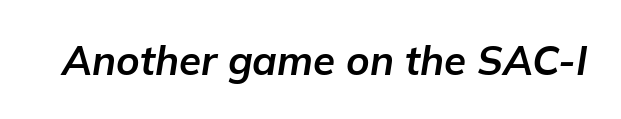
Q: Is the text bold? A: Yes.
Q: Is the text italic (slanted)? A: Yes, it leans right by about 9 degrees.
Q: Is the text underlined? A: No.
Q: Is the spacing between letters normal or unusually wide? A: Normal.
Q: Width (condensed, normal, or wide)? A: Normal.
Q: Stroke contrast? A: Low.
Q: x-height? A: Medium.
Q: Monospaced? A: No.
